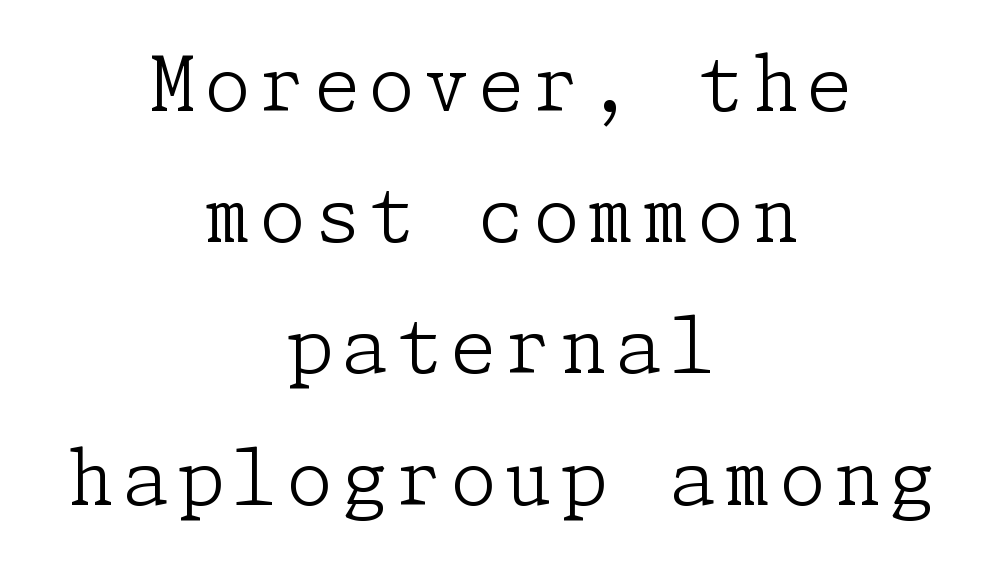
{"serif": "yes", "italic": "no", "bold": "no", "weight": "light", "width": "normal", "stroke_contrast": "low", "x_height": "medium", "underline": "no", "align": "center", "line_spacing_ratio": 1.75, "glyph_px": 75}
